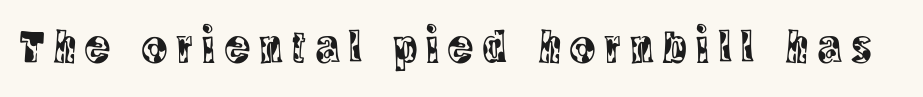
Short note: letters widely spaced. It's the straight-up-and-down kind of type. The glyphs are unaccompanied by any horizontal stroke below them. These lines are rendered in a variable-pitch font.
